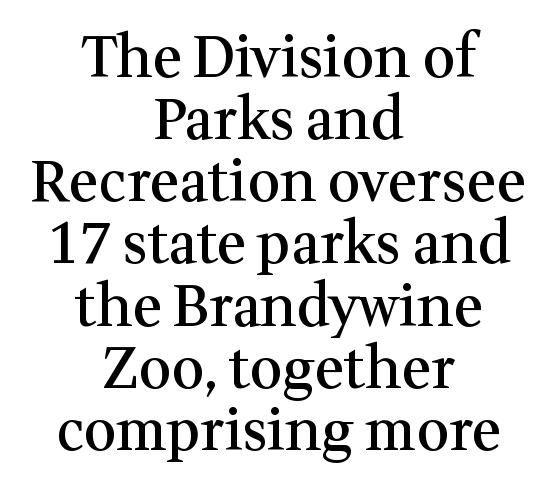
{"serif": "yes", "italic": "no", "bold": "semi", "weight": "semibold", "width": "normal", "stroke_contrast": "medium", "x_height": "medium", "monospaced": "no", "underline": "no", "align": "center", "line_spacing": "tight", "line_spacing_ratio": 1.09, "letter_spacing": "normal", "letter_spacing_em": 0.0, "glyph_px": 57}
